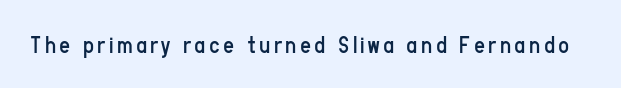
{"italic": "no", "bold": "no", "underline": "no", "glyph_px": 24}
